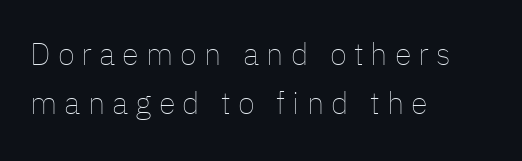
Q: Is the text bold? A: No.
Q: Is the text italic (slanted)? A: No, it is upright.
Q: Is the text underlined? A: No.
Q: How is the paragraph aligned? A: Left-aligned.
Q: Is the spacing between letters normal or unusually wide? A: Unusually wide.
Q: Is the spacing between lines tight, normal or loose? A: Normal.
Q: Width (condensed, normal, or wide)? A: Normal.
Q: Stroke contrast? A: Low.
Q: x-height? A: Medium.
Q: Monospaced? A: No.
